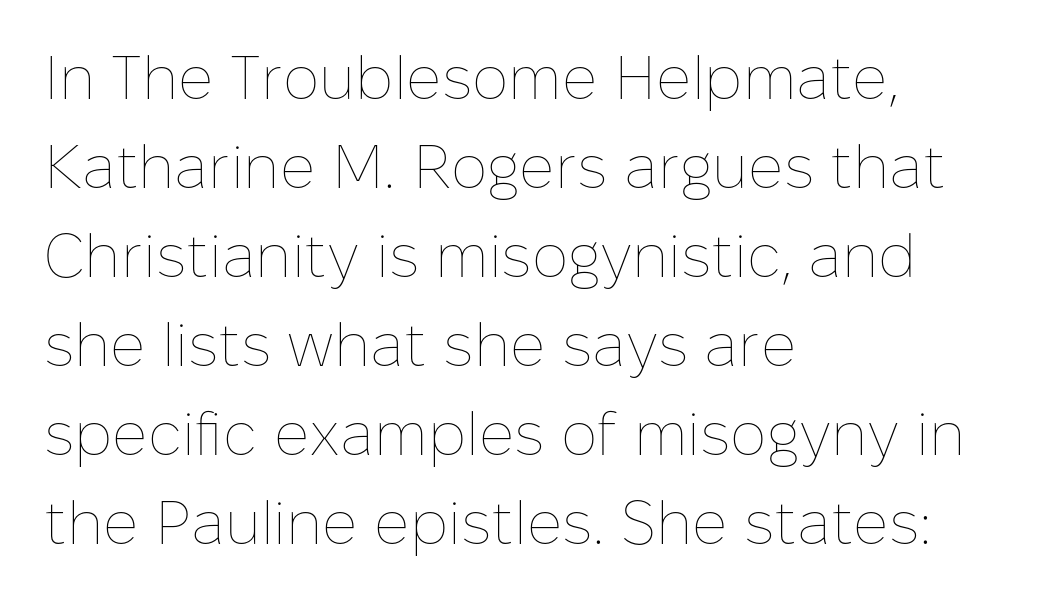
Q: Is the text bold? A: No.
Q: Is the text italic (slanted)? A: No, it is upright.
Q: Is the text underlined? A: No.
Q: How is the paragraph aligned? A: Left-aligned.
Q: Is the spacing between letters normal or unusually wide? A: Normal.
Q: Is the spacing between lines tight, normal or loose? A: Normal.
Q: Width (condensed, normal, or wide)? A: Normal.
Q: Stroke contrast? A: Low.
Q: x-height? A: Medium.
Q: Monospaced? A: No.
